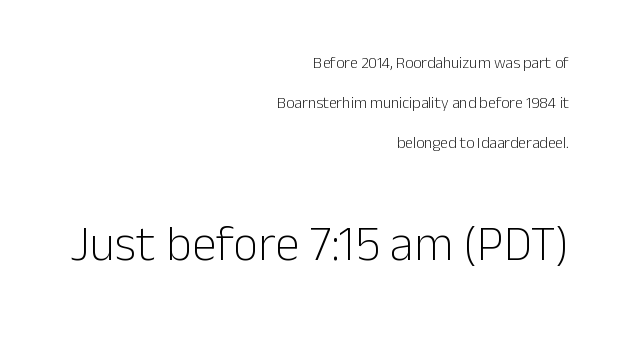
The image shows 49 px light sans-serif type, upright; set right-aligned, loose line spacing (2.49x), normal letter spacing, not underlined; the second (bottom) block is 3.06x larger; low stroke contrast and a medium x-height.
